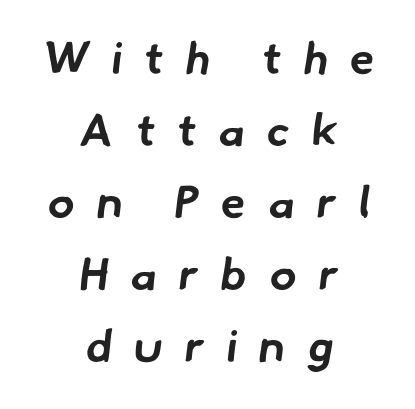
Q: Is the text bold? A: Yes.
Q: Is the typeface a serif or a sans-serif typeface? A: Sans-serif.
Q: Is the text underlined? A: No.
Q: How is the paragraph aligned? A: Centered.
Q: Is the spacing between letters normal or unusually wide? A: Unusually wide.
Q: Is the spacing between lines tight, normal or loose? A: Normal.
Q: Width (condensed, normal, or wide)? A: Normal.
Q: Stroke contrast? A: Low.
Q: x-height? A: Small.
Q: Monospaced? A: No.
